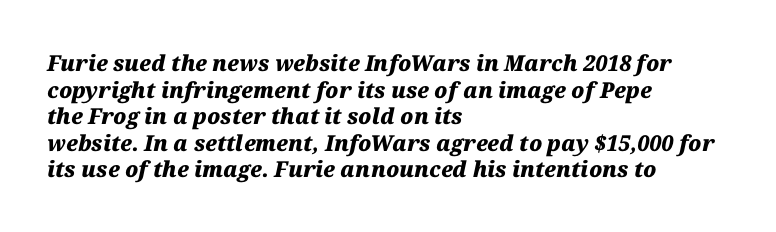
The image shows 22 px bold type, italic (leaning right); set left-aligned, line spacing 1.21x, normal letter spacing, not underlined.
